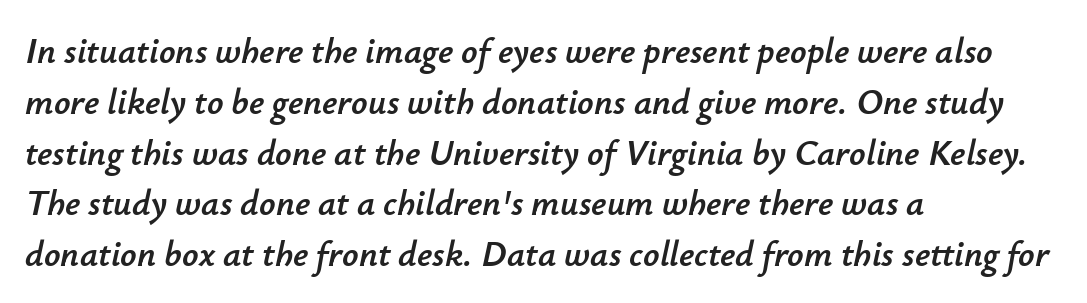
{"italic": "yes", "lean": "right", "slant_degrees": 12, "width": "normal", "stroke_contrast": "low", "x_height": "small", "monospaced": "no", "underline": "no", "align": "left", "line_spacing": "normal", "line_spacing_ratio": 1.41, "letter_spacing": "normal", "letter_spacing_em": 0.0, "glyph_px": 36}
